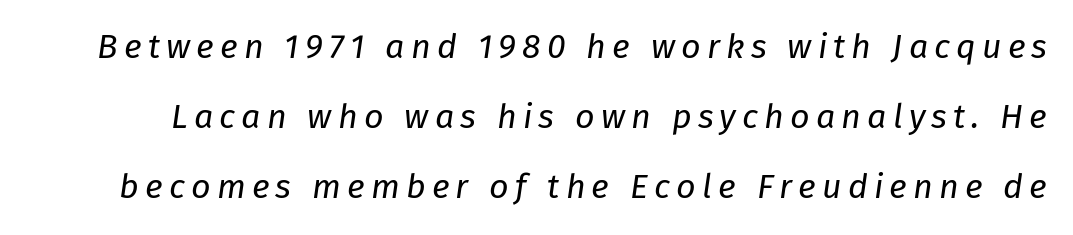
The image shows 34 px regular-weight type, italic (leaning right); set loose line spacing (2.06x), not underlined; low stroke contrast and a medium x-height.
